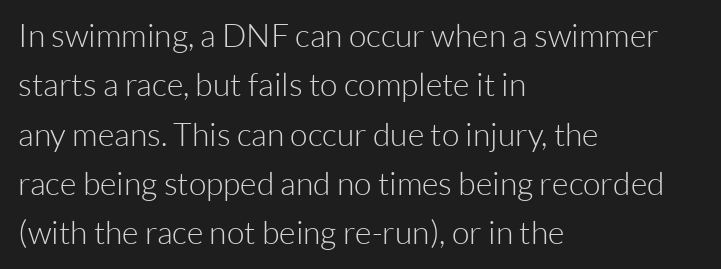
The image shows 32 px light sans-serif type, upright; set left-aligned, normal line spacing (1.54x), normal letter spacing, not underlined; low stroke contrast and a medium x-height.
